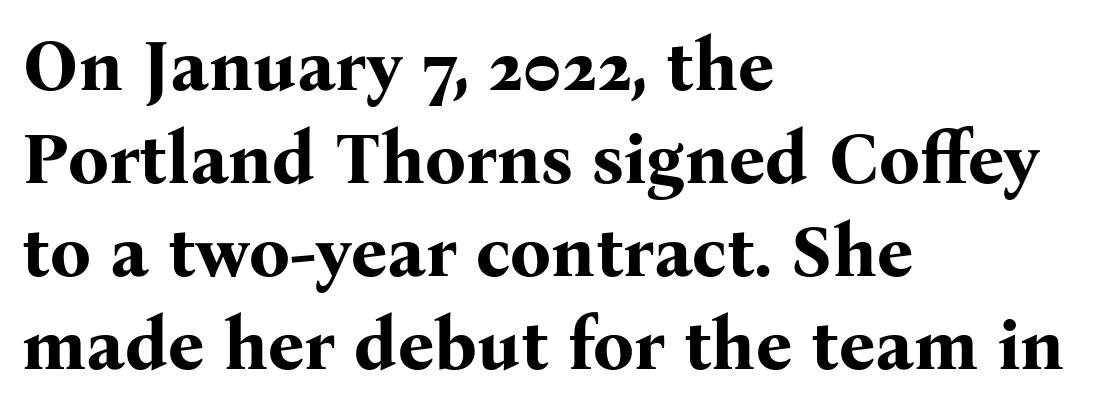
These lines are rendered in a variable-pitch font. Does the lettering tilt? It doesn't — this is upright. Anything drawn beneath the words? Only blank space. Horizontal alignment here is leftward, the default for most running prose. Vertically, the passage feels balanced, rows spaced as you'd expect.
